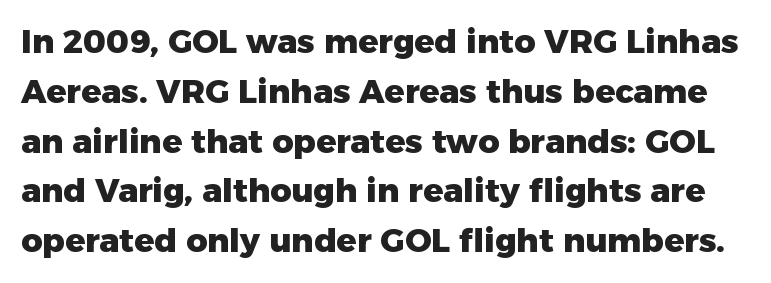
The image shows 33 px heavy sans-serif type, upright; set normal line spacing (1.51x), normal letter spacing, not underlined; low stroke contrast and a medium x-height.
